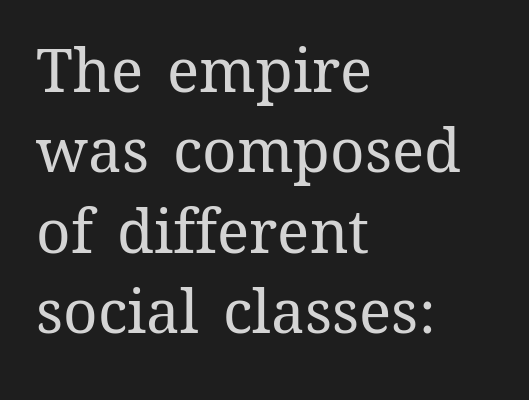
The image shows 60 px regular-weight type, upright; set left-aligned, normal line spacing (1.34x), normal letter spacing, not underlined; medium stroke contrast and a medium x-height.
